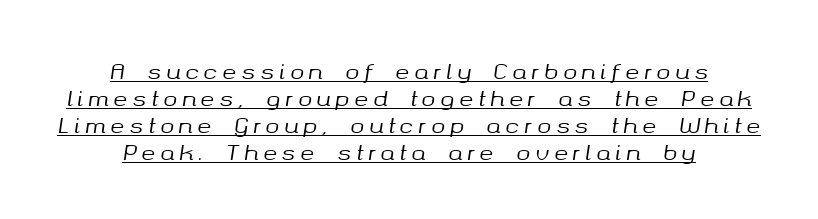
The image shows 21 px text type, italic (leaning right); set centered, normal line spacing (1.29x), unusually wide letter spacing (+0.23 em), underlined.
